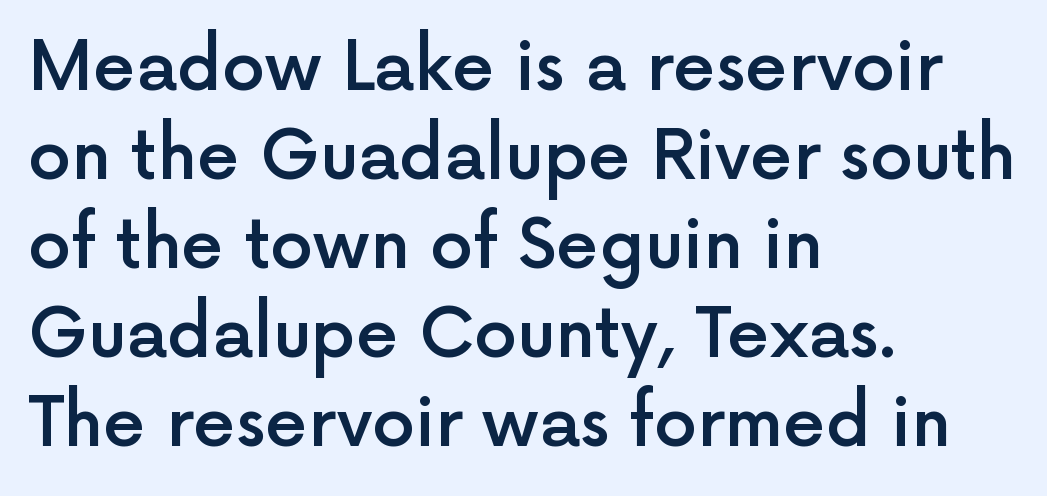
The image shows 68 px semibold sans-serif type, upright; set left-aligned, normal line spacing (1.31x), normal letter spacing, not underlined; a medium x-height.
